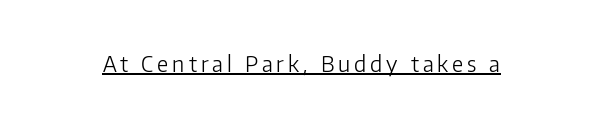
Q: Is the text bold? A: No.
Q: Is the text italic (slanted)? A: No, it is upright.
Q: Is the text underlined? A: Yes.
